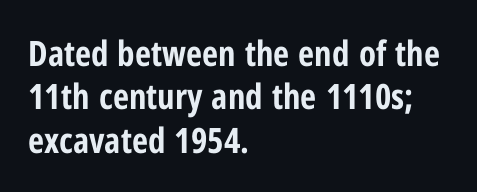
Q: Is the text bold? A: Yes.
Q: Is the text italic (slanted)? A: No, it is upright.
Q: Is the typeface a serif or a sans-serif typeface? A: Sans-serif.
Q: Is the text underlined? A: No.
Q: How is the paragraph aligned? A: Left-aligned.
Q: Is the spacing between letters normal or unusually wide? A: Normal.
Q: Width (condensed, normal, or wide)? A: Condensed.
Q: Stroke contrast? A: Low.
Q: x-height? A: Medium.
Q: Monospaced? A: No.
